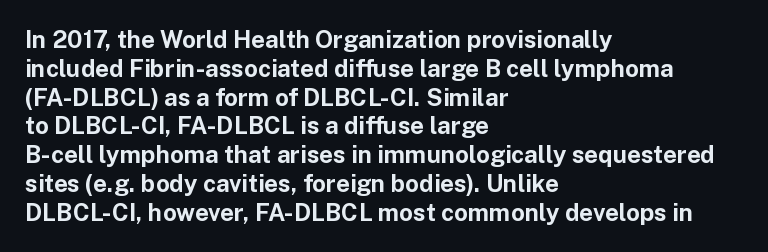
A classic flush-left, rag-right setting is used for this passage. Plenty of ink on the page — the face is bold. A typesetter would mark this as roman, not italic. In terms of letterspacing, this is plain default setting. The zone under the glyphs is completely vacant.
